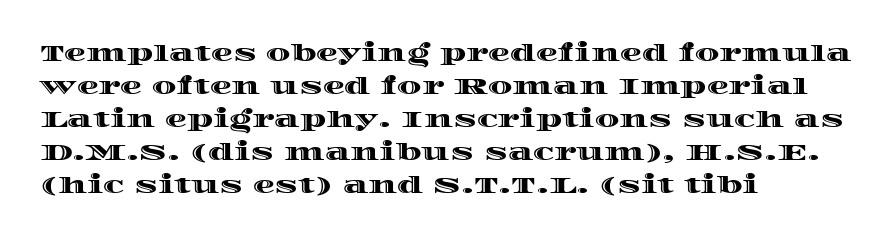
{"italic": "no", "underline": "no", "align": "left", "line_spacing": "normal", "line_spacing_ratio": 1.5, "letter_spacing": "normal", "letter_spacing_em": 0.0, "glyph_px": 22}
